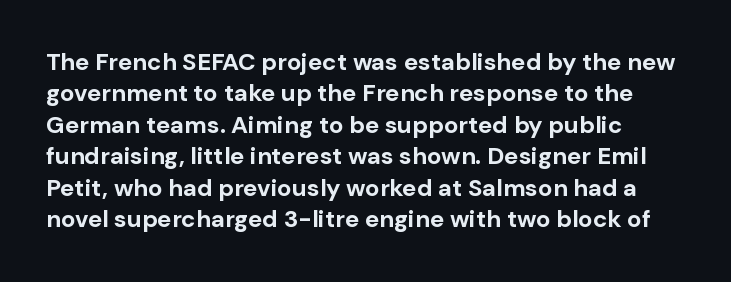
No italicization has been applied; the sample stays upright. A normal amount of white space separates one row of letters from the next. Rule under the text: the space is simply empty. Students, note that the glyphs here touch the page at normal intervals. Is the type bold? Yes — the strokes are clearly thick and heavy.
